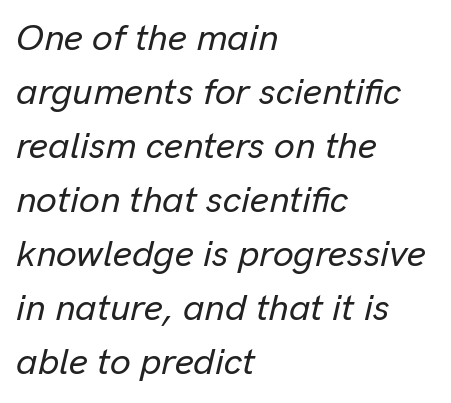
Rule under the text: the space is simply empty. Proportional: the letters do not fall into vertical columns. This is oblique type, the kind used for emphasis or titles. The type is set solid horizontally, with unmodified tracking. Teacher's note: observe the even left margin — that is flush-left alignment. A typesetter would call this leading conventional body-copy spacing.
